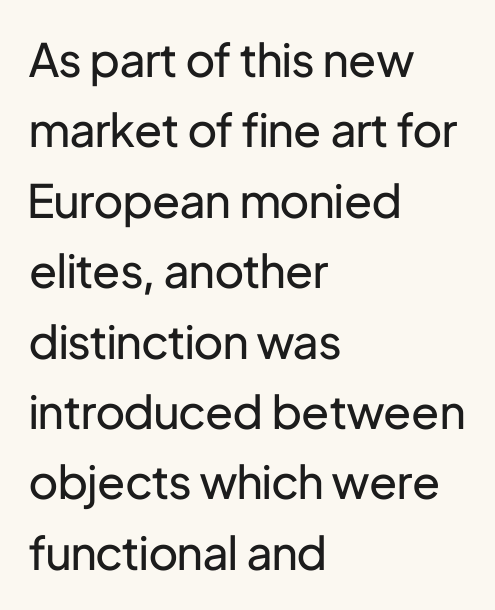
Q: Is the text bold? A: No.
Q: Is the text italic (slanted)? A: No, it is upright.
Q: Is the typeface a serif or a sans-serif typeface? A: Sans-serif.
Q: Is the text underlined? A: No.
Q: How is the paragraph aligned? A: Left-aligned.
Q: Is the spacing between letters normal or unusually wide? A: Normal.
Q: Is the spacing between lines tight, normal or loose? A: Normal.
Q: Width (condensed, normal, or wide)? A: Normal.
Q: Stroke contrast? A: Low.
Q: x-height? A: Medium.
Q: Monospaced? A: No.
